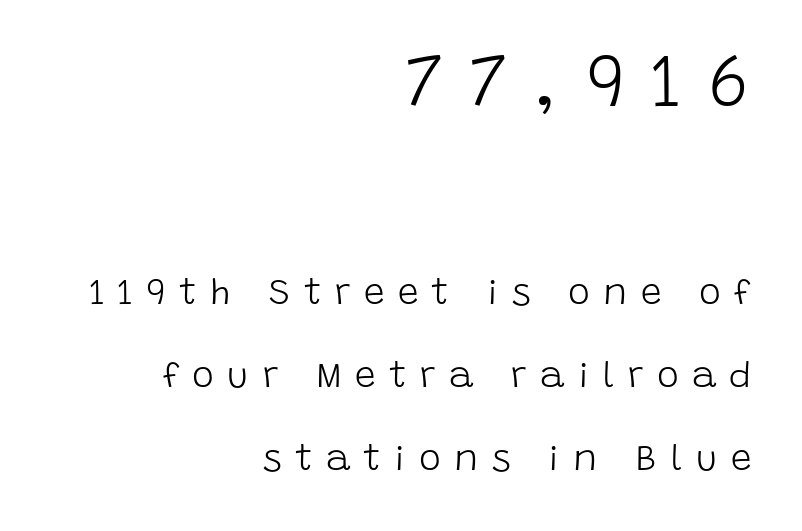
Reading down the block, your eye finds every line finishing at a fixed right position. Rendered with straight, roman letterforms. To sum up the face: it is a sans, with no serifs. Substantial extra tracking has been applied to these lines.
